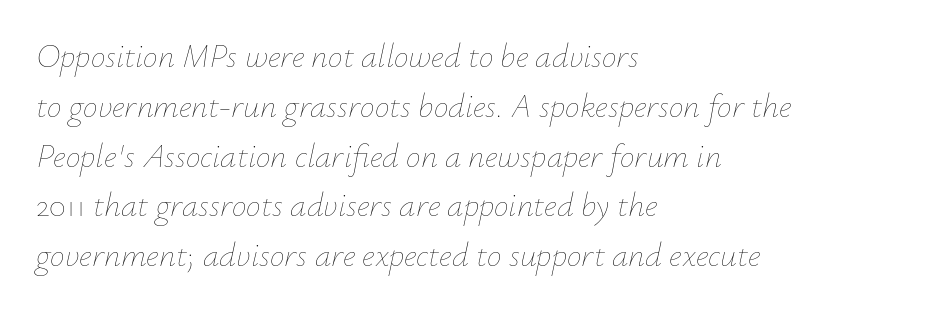
Honestly, there is no underline to notice here at all. The rendering uses natural spacing where letterforms have individual widths. No extra ink here — the face is not bold. The text carries the slant typical of an italic or oblique font.
